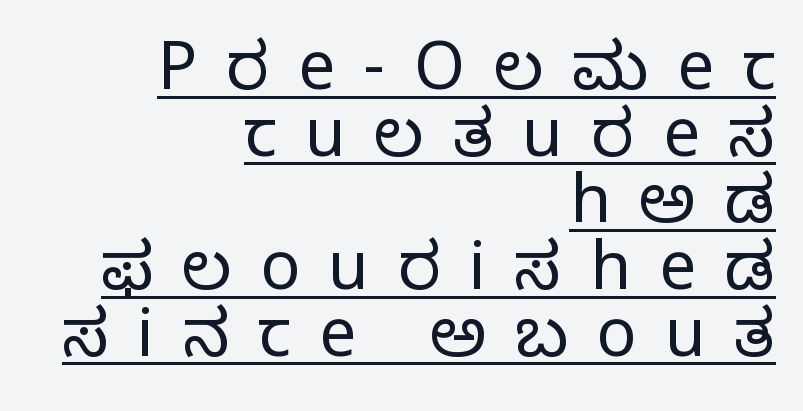
Regarding serifs, this sample has them. Upright lettering throughout. The lines are packed closely together with very little leading. What decoration does the sample have? An underline.
